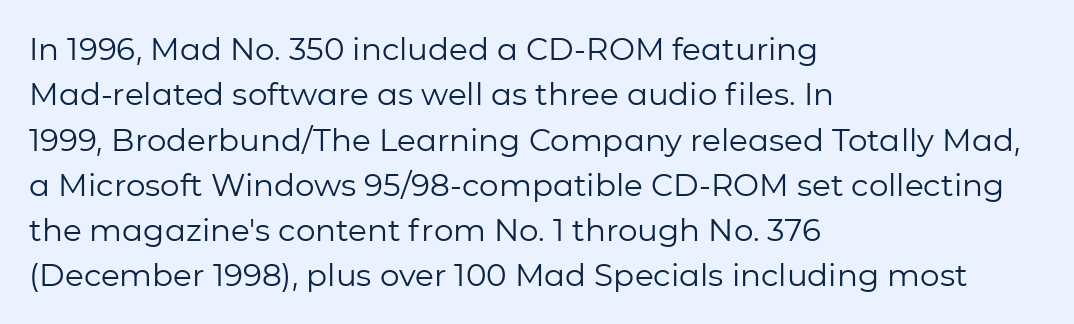
Q: Is the text bold? A: No.
Q: Is the text italic (slanted)? A: No, it is upright.
Q: Is the typeface a serif or a sans-serif typeface? A: Sans-serif.
Q: Is the text underlined? A: No.
Q: How is the paragraph aligned? A: Left-aligned.
Q: Is the spacing between letters normal or unusually wide? A: Normal.
Q: Is the spacing between lines tight, normal or loose? A: Normal.
Q: Width (condensed, normal, or wide)? A: Normal.
Q: Stroke contrast? A: Low.
Q: x-height? A: Medium.
Q: Monospaced? A: No.
